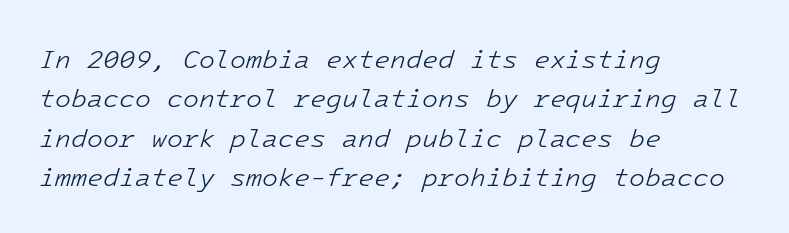
Q: Is the text bold? A: No.
Q: Is the text italic (slanted)? A: Yes, it leans right by about 16 degrees.
Q: Is the text underlined? A: No.
Q: How is the paragraph aligned? A: Left-aligned.
Q: Is the spacing between letters normal or unusually wide? A: Normal.
Q: Is the spacing between lines tight, normal or loose? A: Normal.
